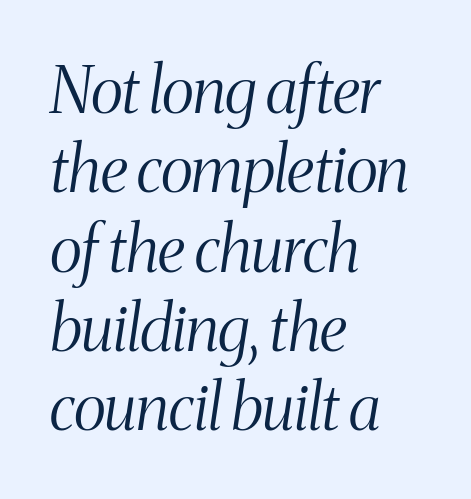
{"serif": "yes", "italic": "yes", "lean": "right", "slant_degrees": 8, "bold": "no", "weight": "light", "width": "condensed", "stroke_contrast": "medium", "x_height": "medium", "monospaced": "no", "underline": "no", "align": "left", "line_spacing_ratio": 1.24, "letter_spacing": "normal", "letter_spacing_em": 0.0, "glyph_px": 64}
